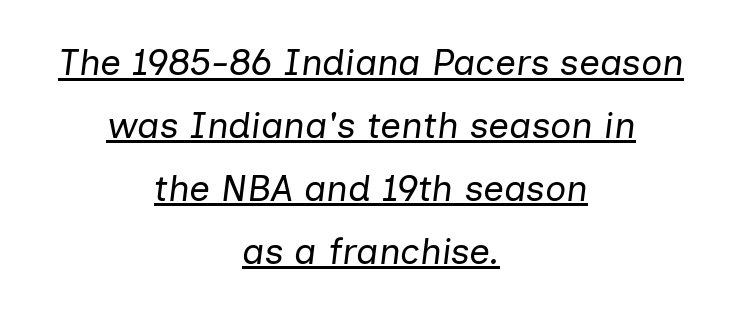
A typesetter would call this proportional, since set widths differ per character. These lines are centered, leaving both edges ragged. The sample's only ornament is a line tracing under the words. The lines sit at an ordinary, default distance from one another. The font's italic variant was chosen for this text.
